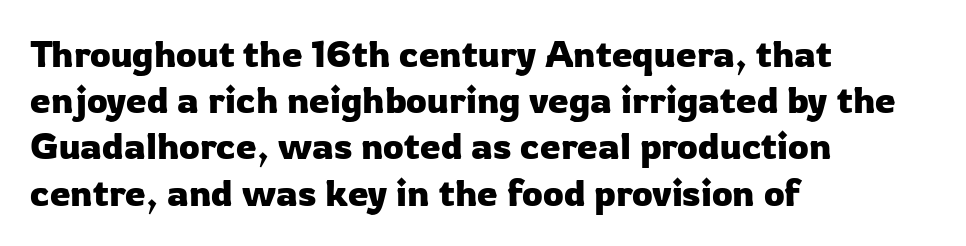
{"serif": "no", "italic": "no", "width": "normal", "stroke_contrast": "low", "x_height": "medium", "monospaced": "no", "underline": "no", "align": "left", "line_spacing": "normal", "line_spacing_ratio": 1.25, "letter_spacing": "normal", "letter_spacing_em": 0.0, "glyph_px": 37}
